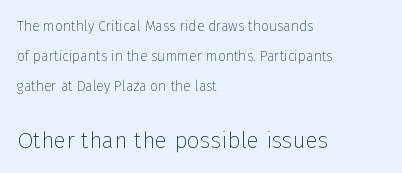
These lines were composed using upright roman letters. Clear beneath every line of the passage. Leading is clearly above the norm, producing a sparse column. The paragraph has a hard left edge and a soft right edge.
